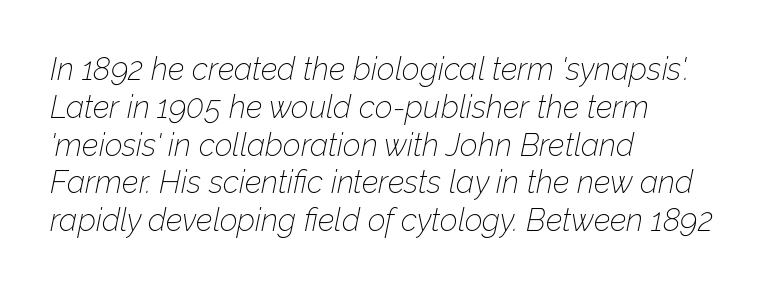
This rendering leaves character spacing at its baseline value. The passage shown is not bold in any degree. This is oblique type, the kind used for emphasis or titles. Spacing verdict: proportional, widths tailored to each character. Typeset ragged right — the left edge is the straight one.
